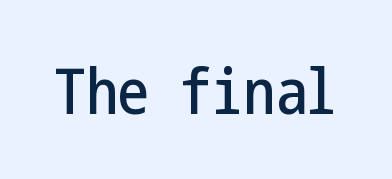
Q: Is the text italic (slanted)? A: No, it is upright.
Q: Is the typeface a serif or a sans-serif typeface? A: Sans-serif.
Q: Is the text underlined? A: No.
Q: Is the spacing between letters normal or unusually wide? A: Normal.
Q: Width (condensed, normal, or wide)? A: Condensed.
Q: Stroke contrast? A: Low.
Q: x-height? A: Medium.
